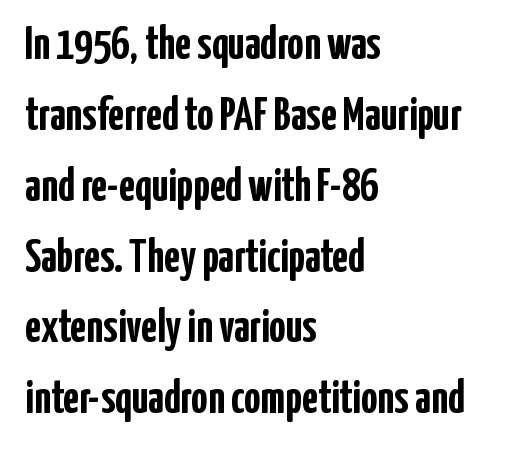
The image shows 46 px semibold, condensed sans-serif type, upright; set left-aligned, normal line spacing (1.54x), normal letter spacing, not underlined; low stroke contrast and a medium x-height.
